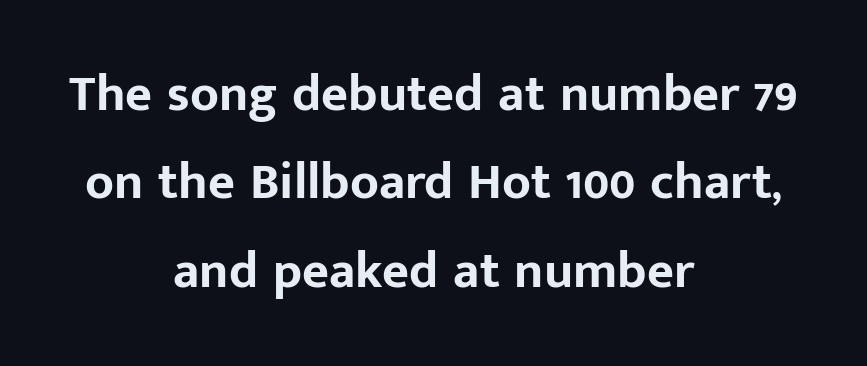
{"serif": "no", "italic": "no", "bold": "yes", "weight": "bold", "width": "normal", "stroke_contrast": "low", "x_height": "medium", "monospaced": "no", "underline": "no", "align": "center", "line_spacing": "normal", "line_spacing_ratio": 1.7, "letter_spacing": "normal", "letter_spacing_em": 0.0, "glyph_px": 52}
